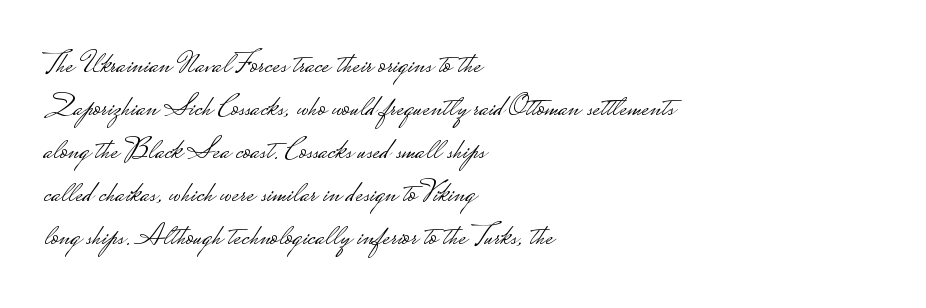
Q: Is the text bold? A: No.
Q: Is the text italic (slanted)? A: Yes.
Q: Is the typeface a serif or a sans-serif typeface? A: Sans-serif.
Q: Is the text underlined? A: No.
Q: How is the paragraph aligned? A: Left-aligned.
Q: Is the spacing between letters normal or unusually wide? A: Normal.
Q: Is the spacing between lines tight, normal or loose? A: Normal.
Q: Width (condensed, normal, or wide)? A: Wide.
Q: Stroke contrast? A: Low.
Q: Monospaced? A: No.
